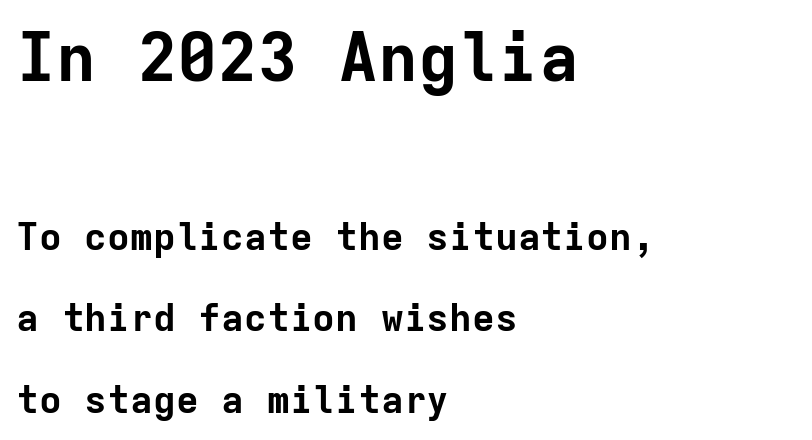
Heavy-handed strokes throughout: this text is bold. Does the type have serifs? No, each stem ends abruptly. Short and long lines alike share a common starting point at left. The string is rendered with underlining switched off. Words appear dense and cohesive because spacing is normal. Horizontal bands of white between lines are thick stripes.
